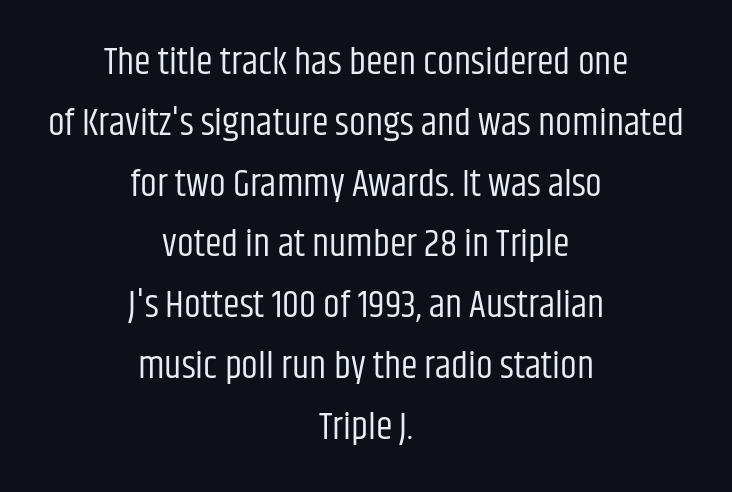
{"serif": "no", "italic": "no", "bold": "no", "weight": "regular", "width": "condensed", "stroke_contrast": "low", "x_height": "large", "monospaced": "no", "underline": "no", "align": "center", "line_spacing": "normal", "line_spacing_ratio": 1.6, "letter_spacing": "normal", "letter_spacing_em": 0.0, "glyph_px": 38}
